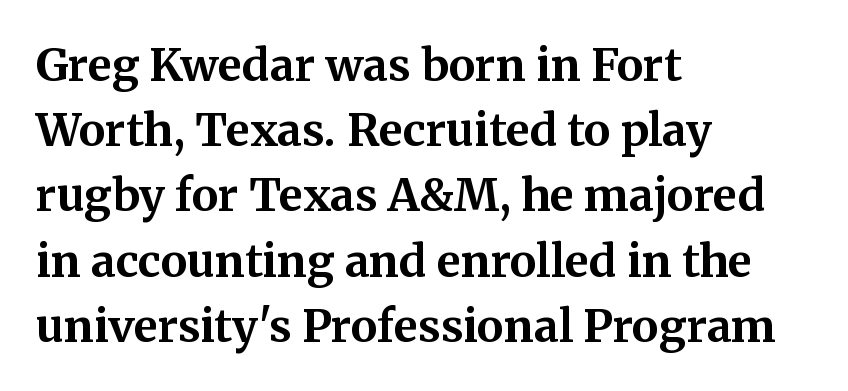
Lines of text with bare space underneath. Notice how thick the strokes are: this is what a full bold looks like. Note the varied advance widths — an 'i' is clearly narrower than an 'm'. Every row of glyphs begins at an identical x-position on the left. What kind of face is this? One with serifs.
